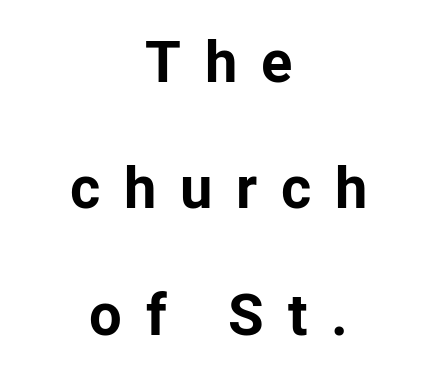
The text was rendered using a sans face with plain stroke endings. The whitespace from short lines is split evenly between both sides. How heavy is the stroke? Heavy — this is a bold. Character widths vary here, with narrow letters taking less room than wide ones. Notice the wide empty band between every row — that's loose leading.
